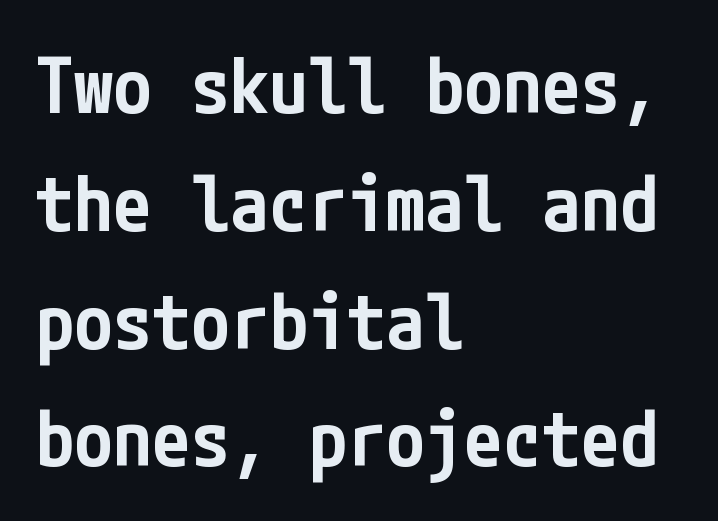
The image shows 78 px semibold, condensed sans-serif type, upright; set left-aligned, normal line spacing (1.51x), normal letter spacing, not underlined; low stroke contrast and a medium x-height.
